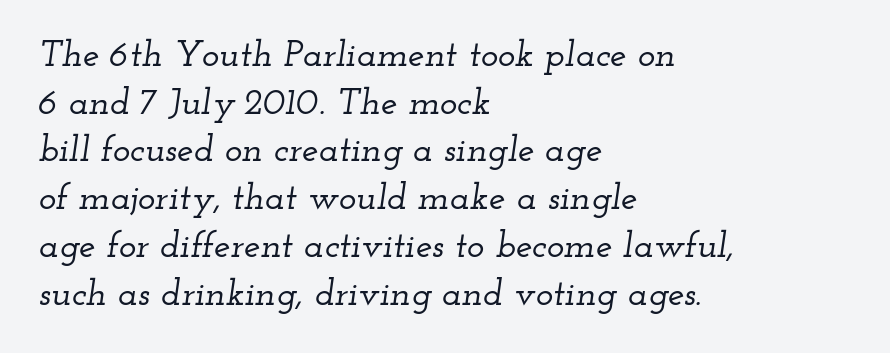
Underline: absent. Reading down the column, the eye jumps a familiar distance to each next line. Letterform terminals end in serifs throughout the passage. Caption: multi-line text, flush left, ragged right. Characters follow at the spacing the type designer built in. These lines are rendered in a variable-pitch font.
